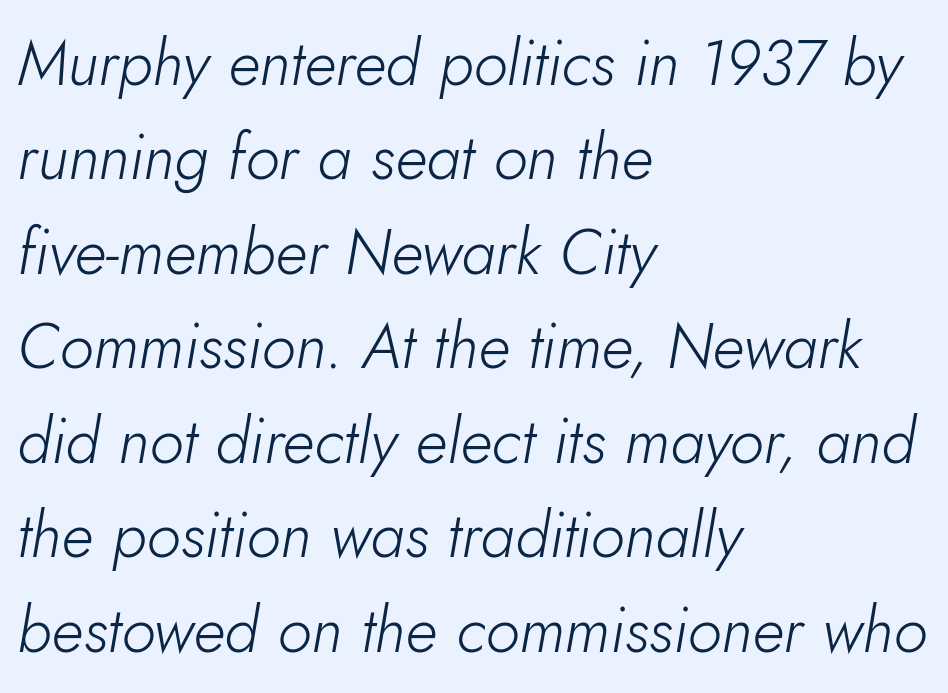
{"italic": "yes", "lean": "right", "slant_degrees": 10, "bold": "no", "weight": "light", "width": "normal", "stroke_contrast": "low", "x_height": "small", "monospaced": "no", "underline": "no", "align": "left", "line_spacing": "normal", "line_spacing_ratio": 1.5, "letter_spacing": "normal", "letter_spacing_em": 0.0, "glyph_px": 63}
